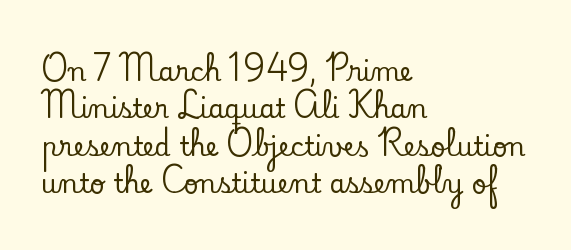
The image shows 26 px text type, upright; set left-aligned, normal line spacing (1.44x), normal letter spacing, not underlined.
